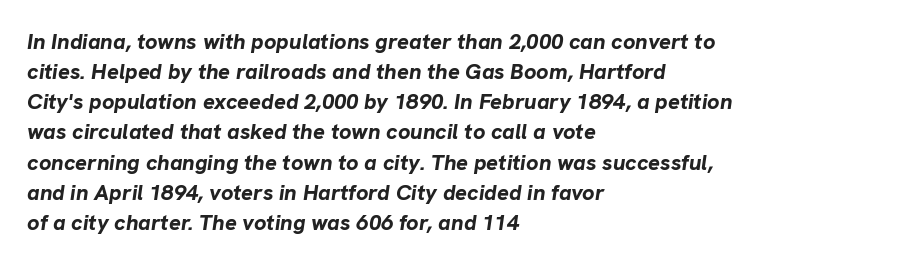
The typography opts for an oblique posture over an upright one. Typesetter's note: full bold, strokes at maximum text heaviness. Horizontally, the lines are justified to the leading edge only. The passage shown is not underscored anywhere. Normally led — the rows are evenly, conventionally spaced. The passage shown has conventional tracking throughout.
